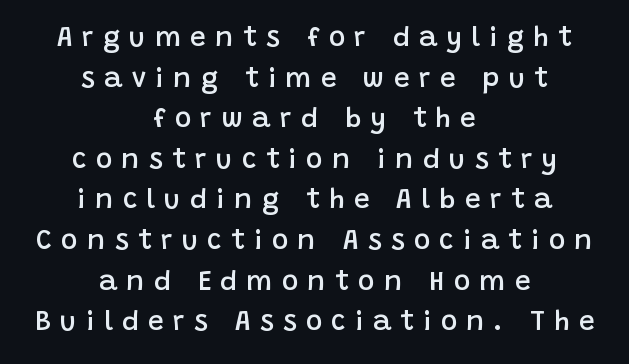
{"serif": "no", "italic": "no", "bold": "semi", "weight": "semibold", "width": "normal", "stroke_contrast": "low", "x_height": "large", "monospaced": "no", "underline": "no", "align": "center", "line_spacing": "normal", "line_spacing_ratio": 1.45, "letter_spacing": "wide", "letter_spacing_em": 0.33, "glyph_px": 28}
